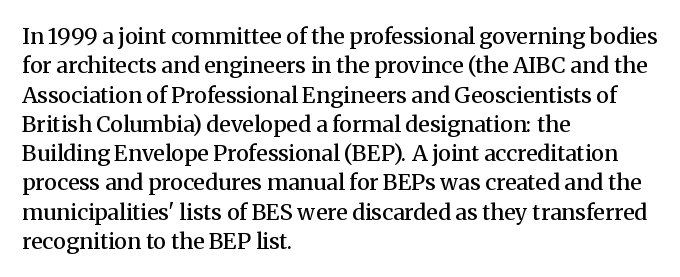
Unmarked baselines from the first word to the last. Does the copy run flush right? No — it runs flush left. Every stem runs plumb, perpendicular to the baseline. Each glyph is drawn with semibold strokes, heavier than normal yet not fully bold. The rendering keeps characters at their native spacing.
